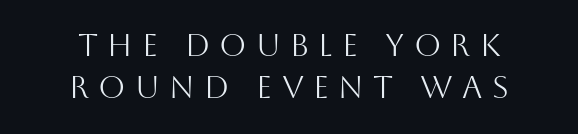
Q: Is the text bold? A: No.
Q: Is the text italic (slanted)? A: No, it is upright.
Q: Is the typeface a serif or a sans-serif typeface? A: Sans-serif.
Q: Is the text underlined? A: No.
Q: How is the paragraph aligned? A: Centered.
Q: Is the spacing between letters normal or unusually wide? A: Unusually wide.
Q: Is the spacing between lines tight, normal or loose? A: Normal.
Q: Width (condensed, normal, or wide)? A: Normal.
Q: Stroke contrast? A: Medium.
Q: x-height? A: Large.
Q: Monospaced? A: No.
